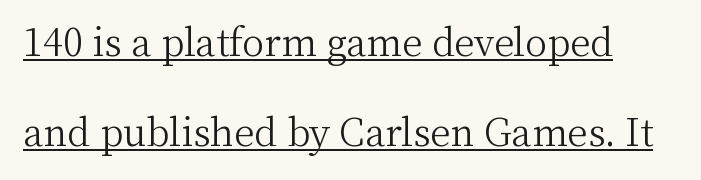
Q: Is the text bold? A: No.
Q: Is the text italic (slanted)? A: No, it is upright.
Q: Is the typeface a serif or a sans-serif typeface? A: Serif.
Q: Is the text underlined? A: Yes.
Q: Is the spacing between letters normal or unusually wide? A: Normal.
Q: Is the spacing between lines tight, normal or loose? A: Loose.
Q: Width (condensed, normal, or wide)? A: Normal.
Q: Stroke contrast? A: Medium.
Q: x-height? A: Medium.
Q: Monospaced? A: No.
